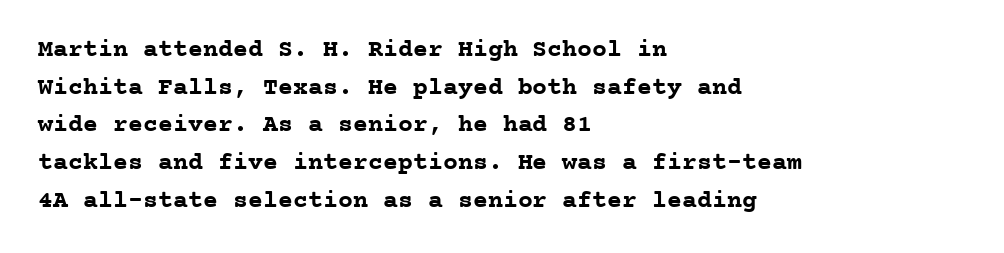
Students, note that the glyphs here touch the page at normal intervals. The vertical gap from one line to the next is medium. The lettering stays uniformly vertical, giving the passage a roman look. The lines are quadded left. Heft: maximum for text — a bold. Type without underlining.
